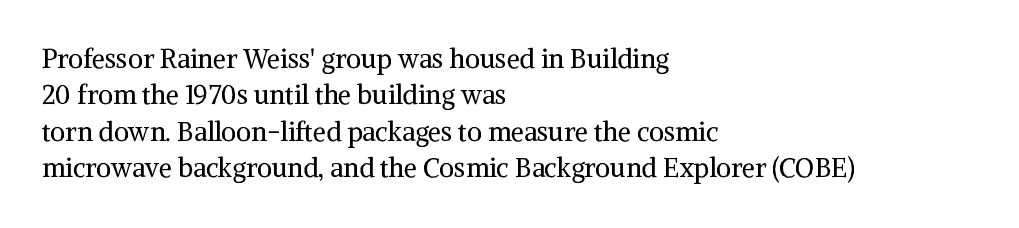
{"italic": "no", "bold": "no", "underline": "no", "align": "left", "line_spacing": "normal", "line_spacing_ratio": 1.4, "letter_spacing": "normal", "letter_spacing_em": 0.0, "glyph_px": 26}
